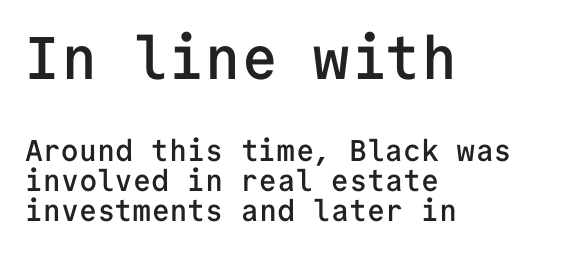
{"serif": "no", "italic": "no", "bold": "semi", "weight": "semibold", "width": "normal", "stroke_contrast": "low", "x_height": "medium", "monospaced": "yes", "underline": "no", "align": "left", "line_spacing": "tight", "line_spacing_ratio": 1.01, "letter_spacing": "normal", "letter_spacing_em": 0.0, "larger_block": "first", "size_ratio": 2.0, "glyph_px": 60}
